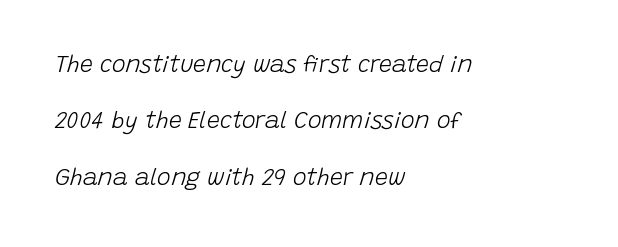
Q: Is the text bold? A: No.
Q: Is the text italic (slanted)? A: Yes, it leans right by about 15 degrees.
Q: Is the text underlined? A: No.
Q: How is the paragraph aligned? A: Left-aligned.
Q: Is the spacing between letters normal or unusually wide? A: Normal.
Q: Is the spacing between lines tight, normal or loose? A: Loose.
